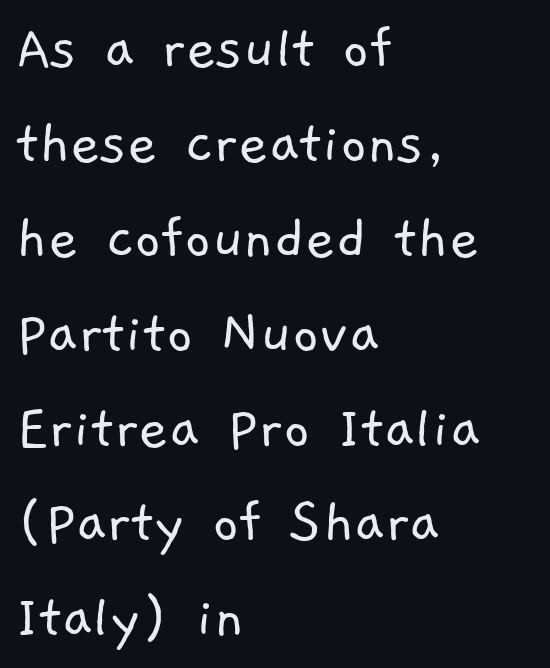
Q: Is the text bold? A: No.
Q: Is the typeface a serif or a sans-serif typeface? A: Sans-serif.
Q: Is the text underlined? A: No.
Q: How is the paragraph aligned? A: Left-aligned.
Q: Is the spacing between letters normal or unusually wide? A: Normal.
Q: Is the spacing between lines tight, normal or loose? A: Normal.
Q: Width (condensed, normal, or wide)? A: Normal.
Q: Stroke contrast? A: Low.
Q: x-height? A: Medium.
Q: Monospaced? A: No.
